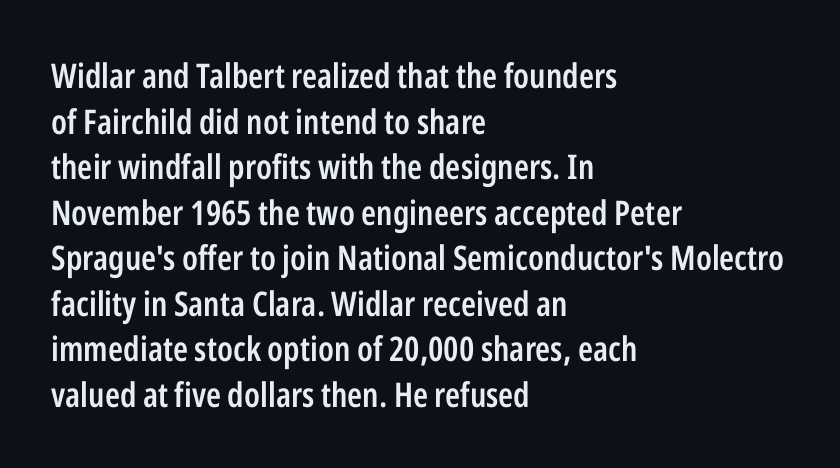
{"serif": "no", "italic": "no", "bold": "semi", "weight": "semibold", "width": "condensed", "stroke_contrast": "low", "x_height": "medium", "monospaced": "no", "underline": "no", "align": "left", "line_spacing": "normal", "line_spacing_ratio": 1.34, "letter_spacing": "normal", "letter_spacing_em": 0.0, "glyph_px": 34}
